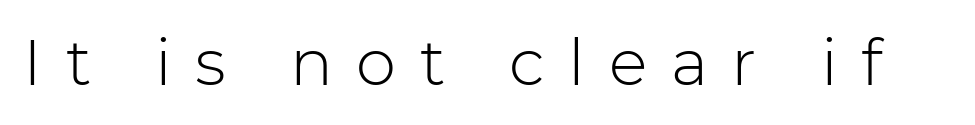
{"serif": "no", "italic": "no", "bold": "no", "weight": "light", "width": "normal", "stroke_contrast": "low", "x_height": "medium", "monospaced": "no", "underline": "no", "letter_spacing": "wide", "letter_spacing_em": 0.37, "glyph_px": 64}
